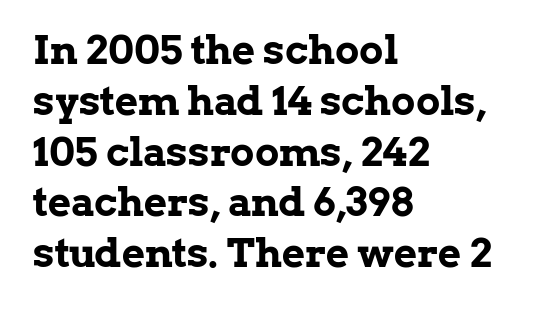
Emphasis by weight is at full strength: bold. To sum up the face: it has serifs. Nobody touched the tracking dial on this one. Clear beneath every line of the passage. How would I describe the line gaps? Plain and ordinary.
